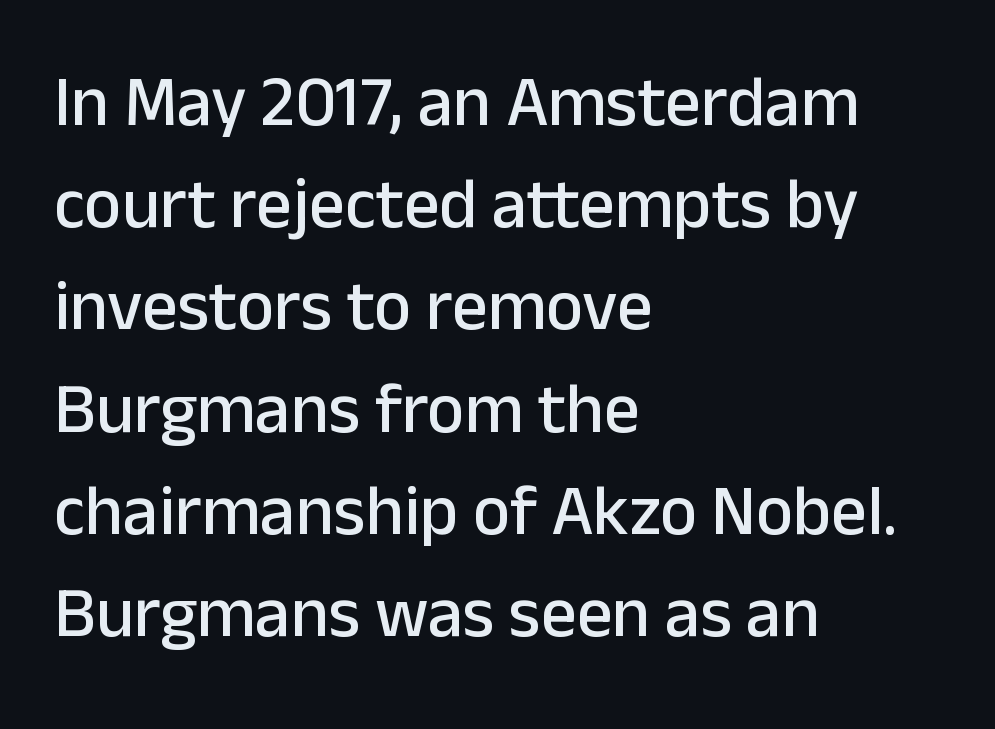
The image shows 71 px sans-serif type, upright; set left-aligned, normal line spacing (1.44x), normal letter spacing, not underlined; low stroke contrast and a medium x-height.
